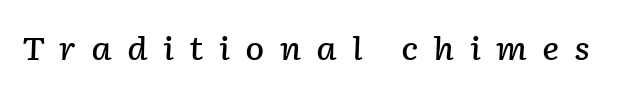
This rendering features lettering with no underline. Stems and bowls a touch heavier than normal — semibold. The specimen reads as italic at a glance. Is this a fixed-width face? No — the glyphs have proportional, varying widths. Inter-character spacing is expanded well beyond the font's built-in metrics.
